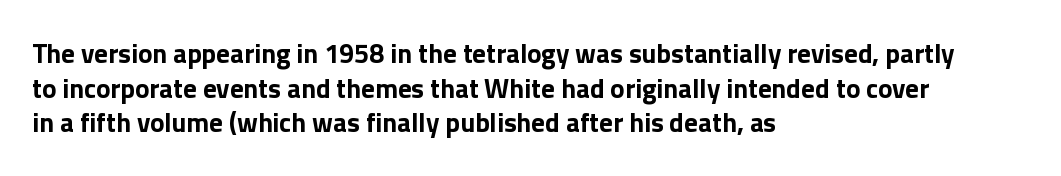
{"italic": "no", "bold": "yes", "underline": "no", "align": "left", "line_spacing": "normal", "line_spacing_ratio": 1.28, "letter_spacing": "normal", "letter_spacing_em": 0.0, "glyph_px": 27}
